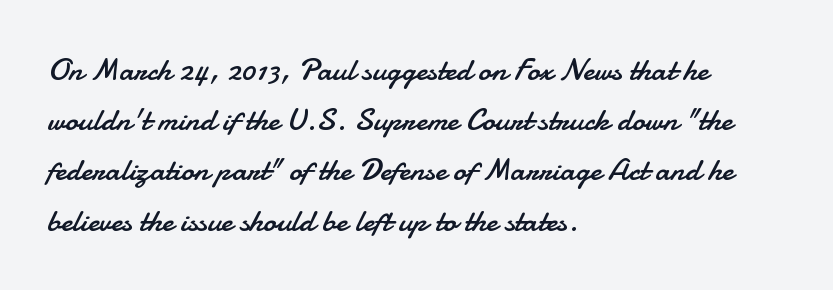
{"serif": "no", "bold": "no", "weight": "regular", "width": "normal", "stroke_contrast": "low", "x_height": "small", "monospaced": "no", "underline": "no", "align": "left", "line_spacing": "normal", "line_spacing_ratio": 1.57, "letter_spacing": "normal", "letter_spacing_em": 0.0, "glyph_px": 32}
